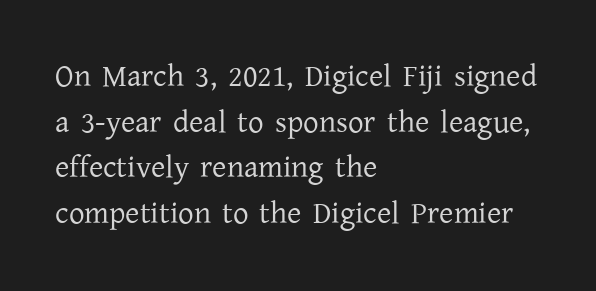
The line-height multiplier appears to be the usual default. The baseline area is clear. Typographically, this falls in the serif category. The lettering stays uniformly vertical, giving the passage a roman look. The passage shown is typed in a proportional face where columns would drift. The rag falls on the right side of this text block.
